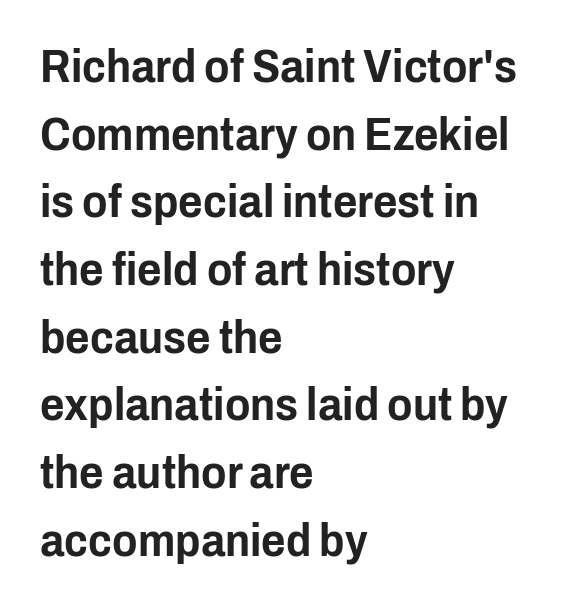
The line texture is even and compact thanks to regular tracking. In CSS terms this would be text-align: left. A sans-serif font was chosen for this passage. The area under the type is left untouched. A typesetter would mark this as roman, not italic.
